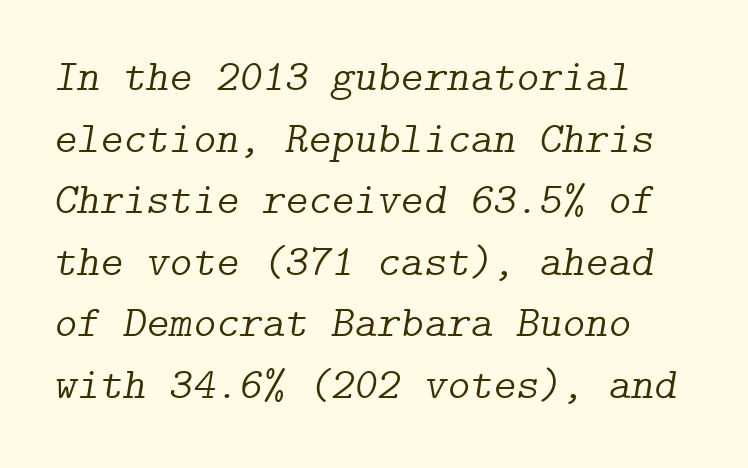
The image shows 44 px light serif type, italic (leaning right); set left-aligned, normal line spacing (1.4x), normal letter spacing, not underlined; low stroke contrast and a medium x-height.
